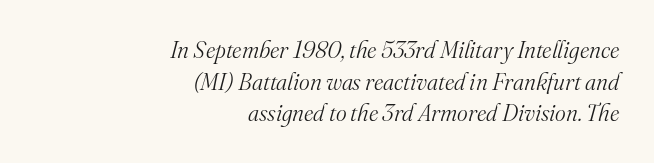
The characters are drawn with everyday or finer stroke widths. These lines were composed using italics. Has an underline been added? It has not. Tracking value appears to be zero — textbook default spacing. This rendering uses right alignment, leaving the left contour irregular. Does the leading feel generous? No, just average.
